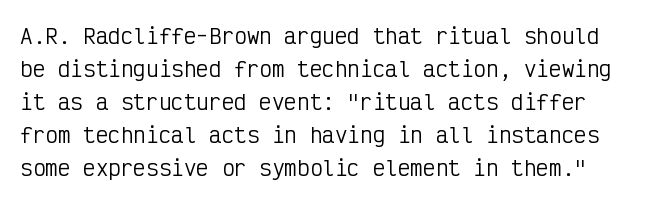
The image shows 21 px text type, upright; set normal line spacing (1.57x), normal letter spacing, not underlined.
